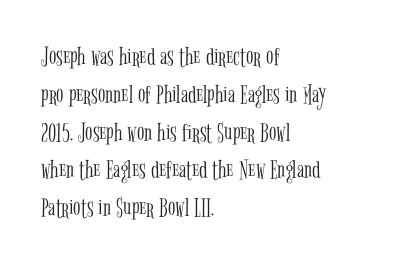
Short note: letters normally spaced. These lines are set flush left with a ragged right edge. The passage shown is not bold in any degree. Rows of type keep a routine distance in the vertical direction. This is the regular roman posture of the typeface.
